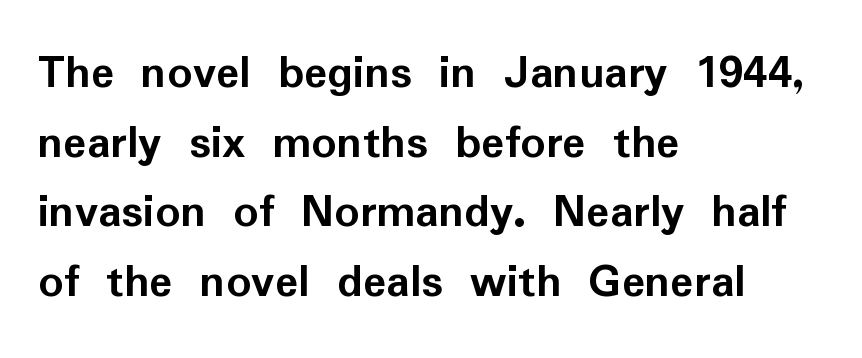
Each glyph is drawn with heavy, bold strokes. Vertical spacing — default. Note the varied advance widths — an 'i' is clearly narrower than an 'm'. Nothing sits at the stroke ends, so this counts as sans-serif.
